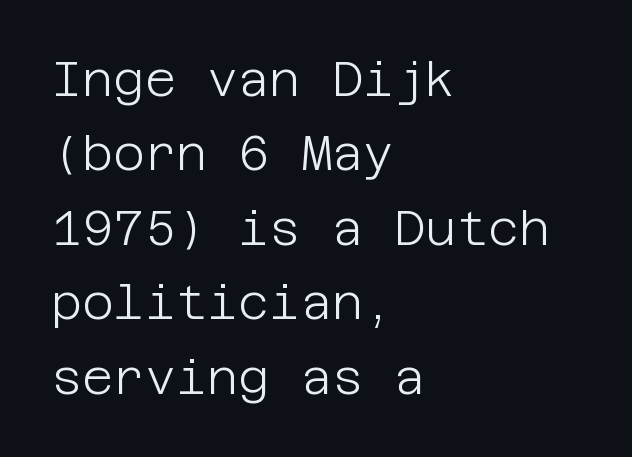
Q: Is the text bold? A: No.
Q: Is the text italic (slanted)? A: No, it is upright.
Q: Is the typeface a serif or a sans-serif typeface? A: Sans-serif.
Q: Is the text underlined? A: No.
Q: How is the paragraph aligned? A: Left-aligned.
Q: Is the spacing between letters normal or unusually wide? A: Normal.
Q: Is the spacing between lines tight, normal or loose? A: Normal.
Q: Width (condensed, normal, or wide)? A: Normal.
Q: Stroke contrast? A: Low.
Q: x-height? A: Large.
